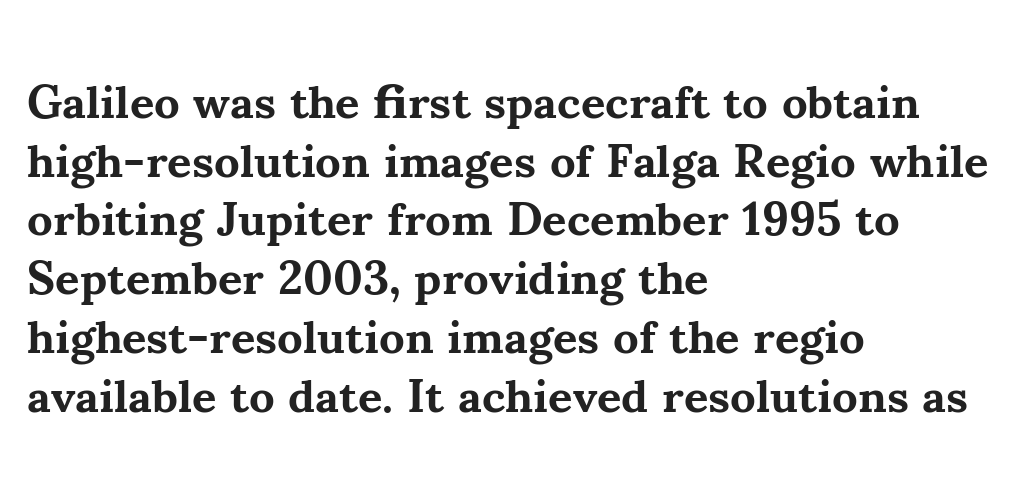
Each letter keeps its own natural width here, so spacing adapts to shape. Unlike a clean sans, this face finishes its strokes with serifs. Just letters on the line, the space beneath them empty. Evenly set lines give the paragraph a standard silhouette. The setting favours the left margin, as ordinary paragraphs usually do.
